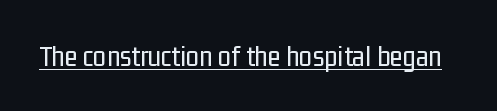
Q: Is the text bold? A: No.
Q: Is the text italic (slanted)? A: No, it is upright.
Q: Is the typeface a serif or a sans-serif typeface? A: Sans-serif.
Q: Is the text underlined? A: Yes.
Q: Is the spacing between letters normal or unusually wide? A: Normal.
Q: Width (condensed, normal, or wide)? A: Condensed.
Q: Stroke contrast? A: Low.
Q: x-height? A: Medium.
Q: Monospaced? A: No.
